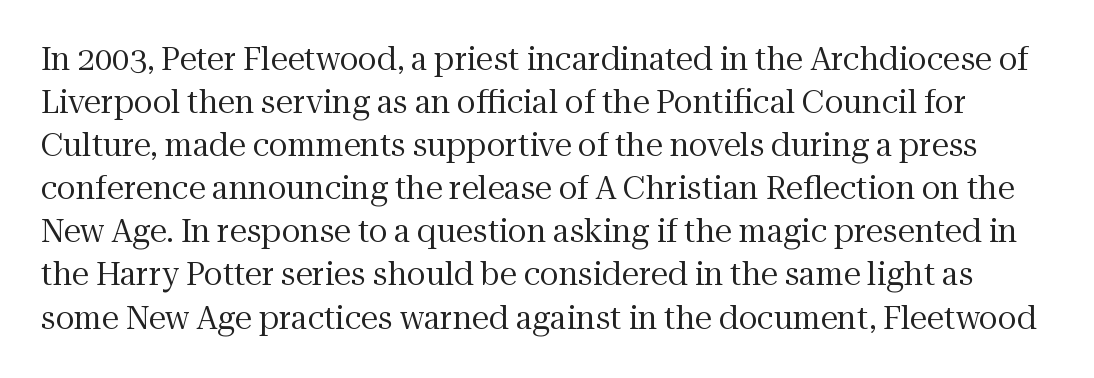
{"serif": "yes", "italic": "no", "bold": "no", "weight": "regular", "width": "normal", "stroke_contrast": "medium", "x_height": "medium", "monospaced": "no", "underline": "no", "line_spacing": "normal", "line_spacing_ratio": 1.39, "letter_spacing": "normal", "letter_spacing_em": 0.0, "glyph_px": 31}
